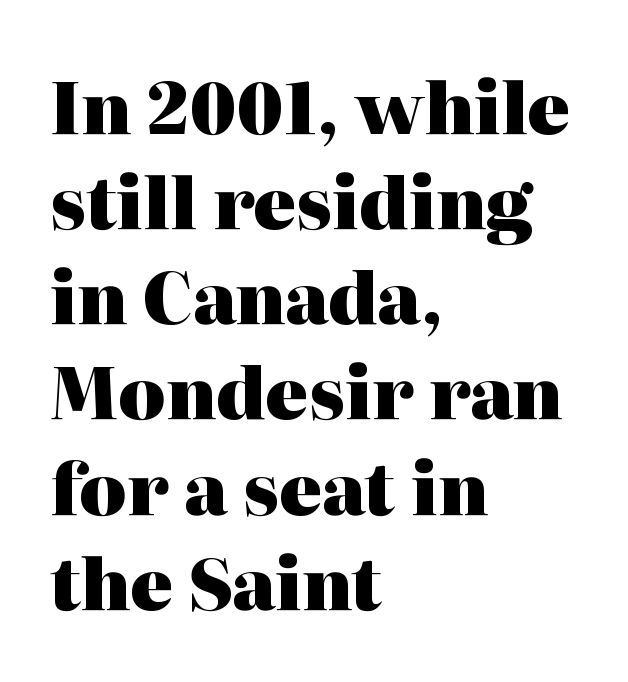
The image shows 71 px heavy serif type, upright; set left-aligned, normal line spacing (1.34x), normal letter spacing, not underlined; high stroke contrast and a medium x-height.
